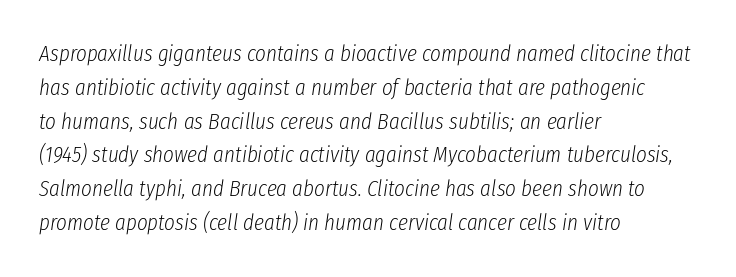
Anything drawn beneath the words? Only blank space. The rendering applies a slant to the glyphs. This rendering leaves character spacing at its baseline value. The typesetting does not lean heavy: it is not bold. Line starts are locked; line ends wander. Rows of type keep a routine distance in the vertical direction.
